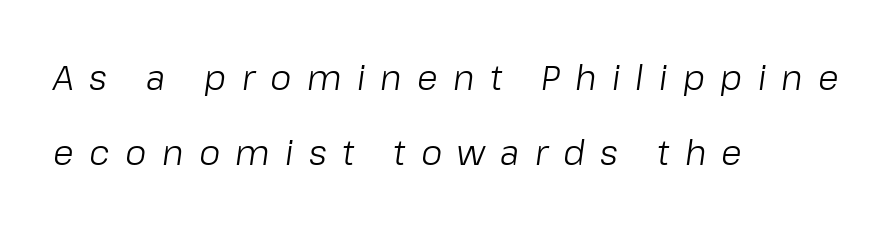
The text carries the slant typical of an italic or oblique font. Weight: regular or lighter. Honestly, the rows look like they've been pulled way apart. Beneath every word, the page is bare. The text block is weighted toward the left margin, trailing off unevenly rightward.
